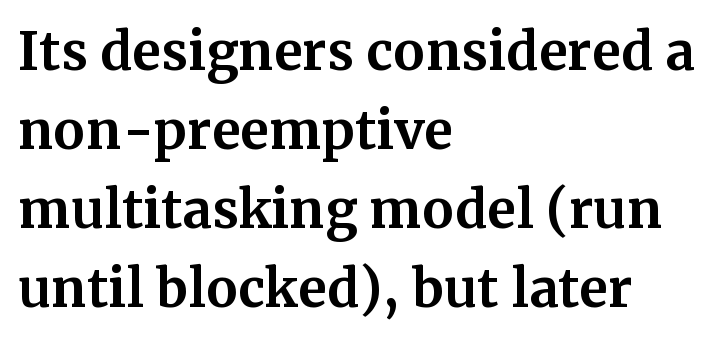
Q: Is the text bold? A: Yes.
Q: Is the text italic (slanted)? A: No, it is upright.
Q: Is the typeface a serif or a sans-serif typeface? A: Serif.
Q: Is the text underlined? A: No.
Q: How is the paragraph aligned? A: Left-aligned.
Q: Is the spacing between letters normal or unusually wide? A: Normal.
Q: Is the spacing between lines tight, normal or loose? A: Normal.
Q: Width (condensed, normal, or wide)? A: Normal.
Q: Stroke contrast? A: Medium.
Q: x-height? A: Medium.
Q: Monospaced? A: No.
